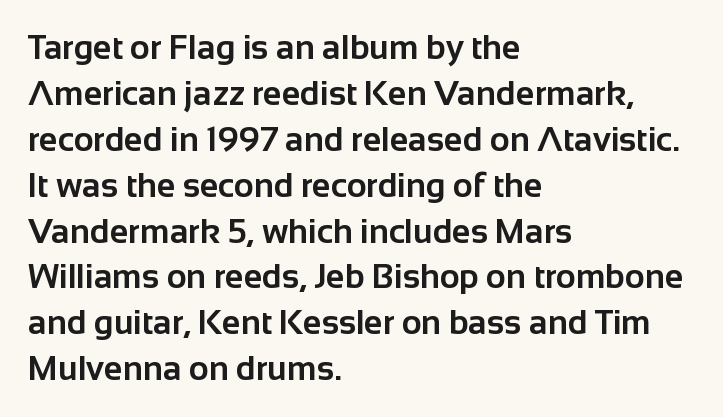
The font family rendered here belongs to the sans-serif group. Rendered with straight, roman letterforms. The face used here is proportionally spaced, like ordinary book or web type. If you measured baseline to baseline, you'd find a middling distance. Underline: absent. Every letter is thick-stroked: bold, no question.
